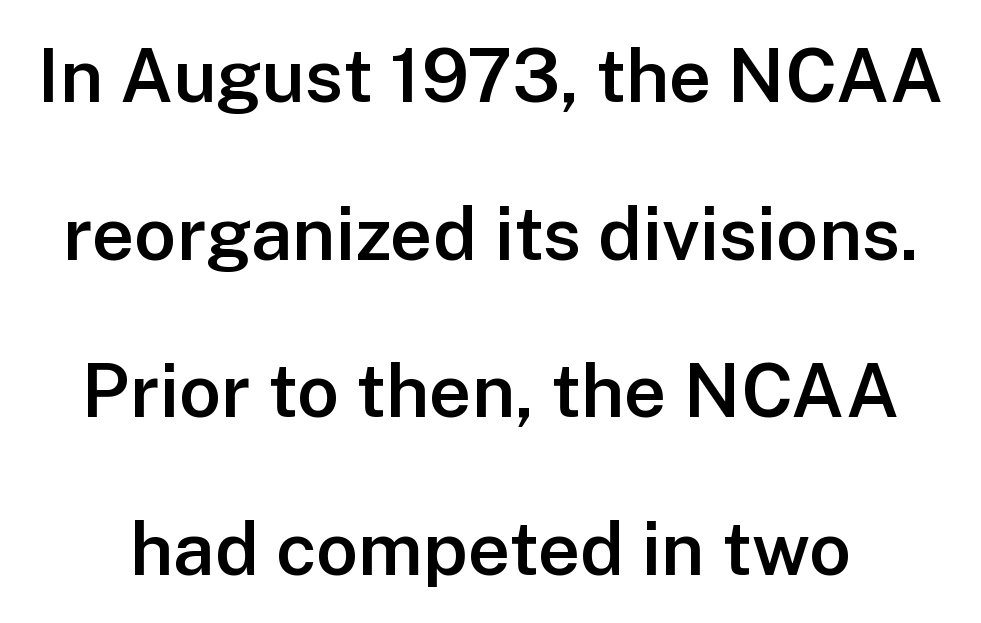
Q: Is the text bold? A: Semi-bold.
Q: Is the text italic (slanted)? A: No, it is upright.
Q: Is the typeface a serif or a sans-serif typeface? A: Sans-serif.
Q: Is the text underlined? A: No.
Q: Is the spacing between letters normal or unusually wide? A: Normal.
Q: Is the spacing between lines tight, normal or loose? A: Loose.
Q: Width (condensed, normal, or wide)? A: Normal.
Q: Stroke contrast? A: Low.
Q: x-height? A: Medium.
Q: Monospaced? A: No.
